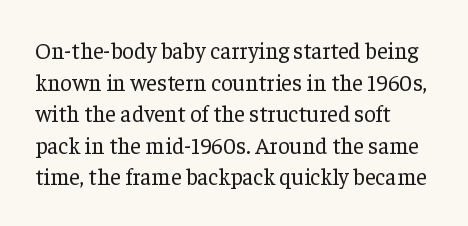
The strokes are not fattened; the text isn't bold. Beneath every word, the page is bare. Every row of glyphs begins at an identical x-position on the left. In terms of posture, this sample is upright.
